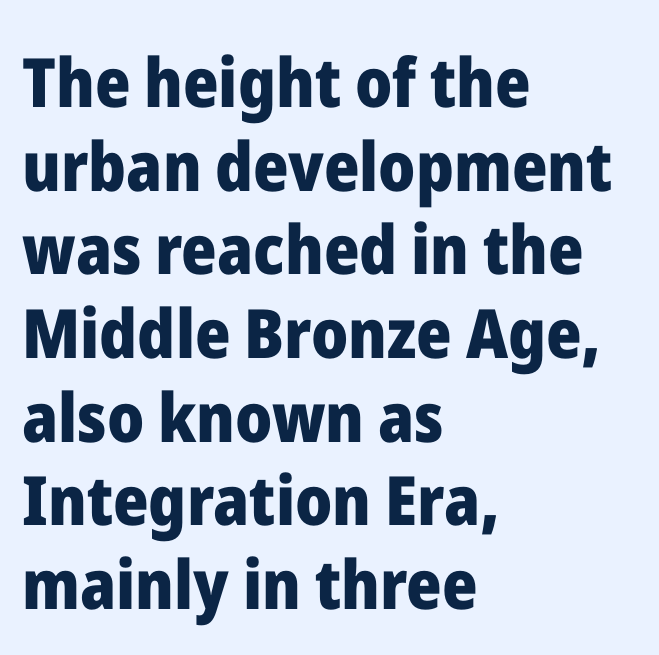
{"serif": "no", "italic": "no", "bold": "yes", "weight": "heavy", "width": "normal", "stroke_contrast": "low", "x_height": "medium", "monospaced": "no", "underline": "no", "align": "left", "line_spacing_ratio": 1.23, "letter_spacing": "normal", "letter_spacing_em": 0.0, "glyph_px": 68}
